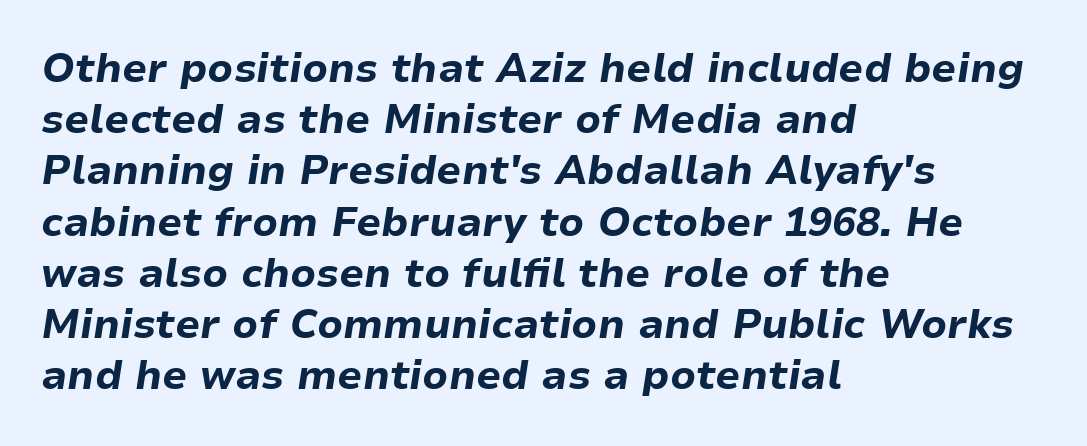
The baseline area is clear. Characters are canted at an angle relative to the baseline's perpendicular. The typesetter chose a ragged-right arrangement here. Varying glyph widths throughout — classic text-font behaviour. Does the weight exceed regular? Yes, all the way to bold. These lines keep a tight, regular rhythm from letter to letter.
